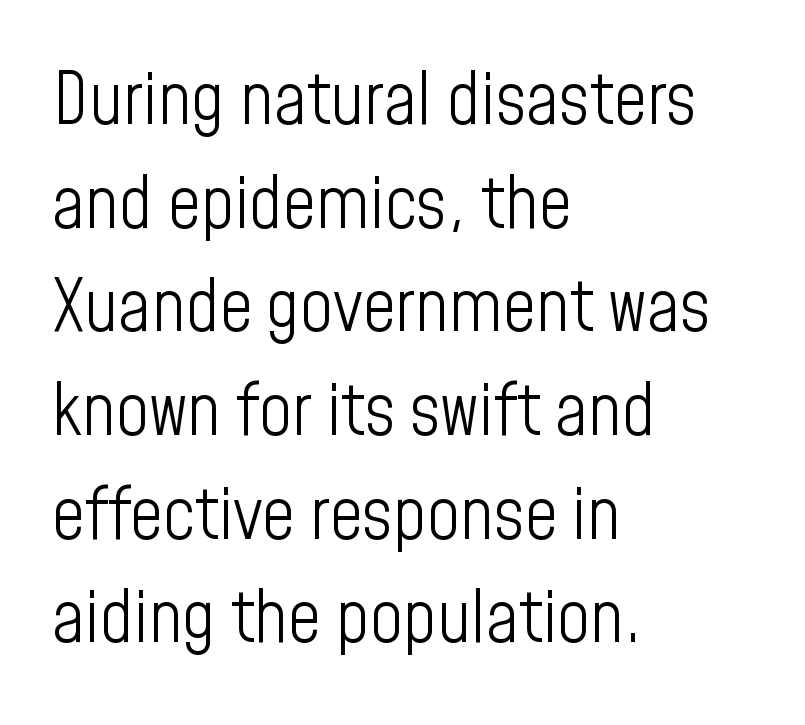
The image shows 72 px light, condensed sans-serif type, upright; set left-aligned, normal line spacing (1.44x), normal letter spacing, not underlined; low stroke contrast and a medium x-height.
